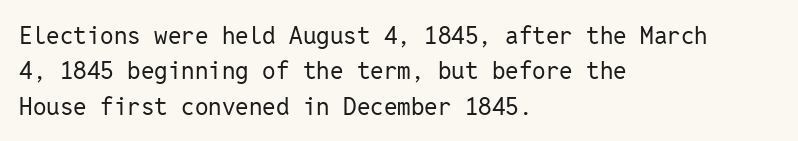
Tracking value appears to be zero — textbook default spacing. Posture: straight, roman, zero tilt. Leftover space on each line is placed entirely after the last word. This is not heavy type; no bold has been used.
